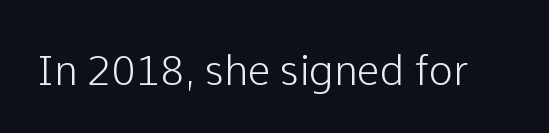
Q: Is the text italic (slanted)? A: No, it is upright.
Q: Is the typeface a serif or a sans-serif typeface? A: Sans-serif.
Q: Is the text underlined? A: No.
Q: Is the spacing between letters normal or unusually wide? A: Normal.
Q: Width (condensed, normal, or wide)? A: Normal.
Q: Stroke contrast? A: Low.
Q: x-height? A: Medium.
Q: Monospaced? A: No.
